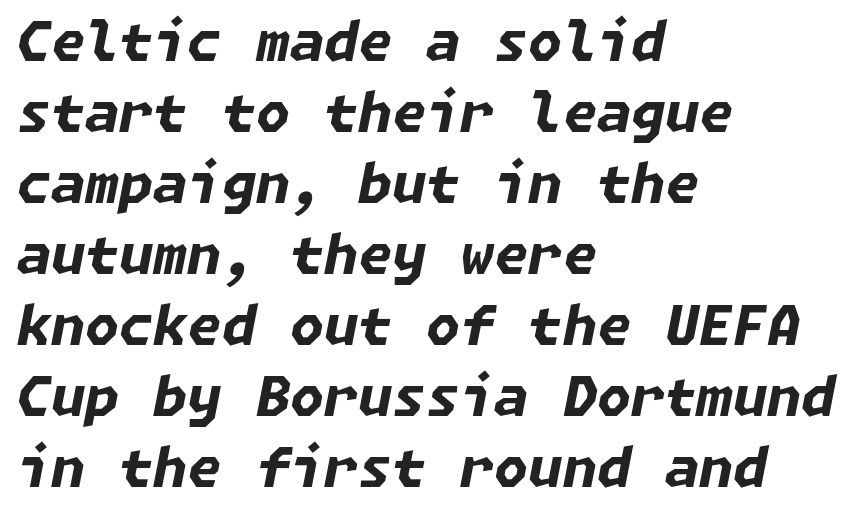
{"italic": "yes", "lean": "right", "slant_degrees": 11, "bold": "yes", "weight": "bold", "width": "normal", "stroke_contrast": "low", "x_height": "medium", "underline": "no", "align": "left", "line_spacing": "normal", "line_spacing_ratio": 1.29, "letter_spacing": "normal", "letter_spacing_em": 0.0, "glyph_px": 55}
